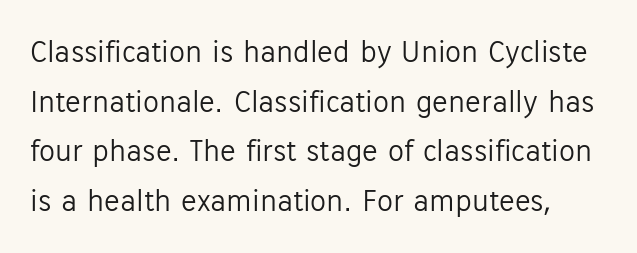
{"serif": "no", "italic": "no", "bold": "no", "weight": "light", "width": "normal", "stroke_contrast": "low", "x_height": "medium", "monospaced": "no", "underline": "no", "line_spacing": "normal", "line_spacing_ratio": 1.55, "letter_spacing": "normal", "letter_spacing_em": 0.0, "glyph_px": 32}
